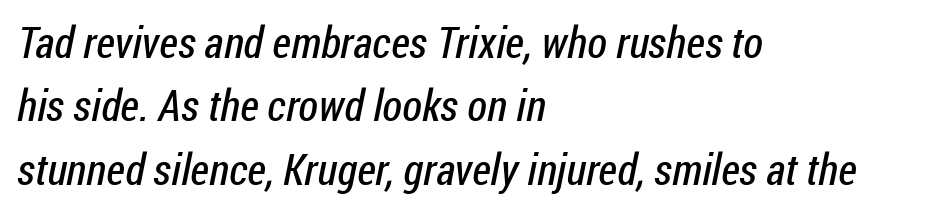
The glyphs are unaccompanied by any horizontal stroke below them. A typesetter would call this leading conventional body-copy spacing. Caption: standard tracking, unaltered. Think of a printed novel: that variable character pitch is what you see here. Which margin do the lines hug? The left one — the right edge is uneven. The strokes carry an ordinary text weight at most.
